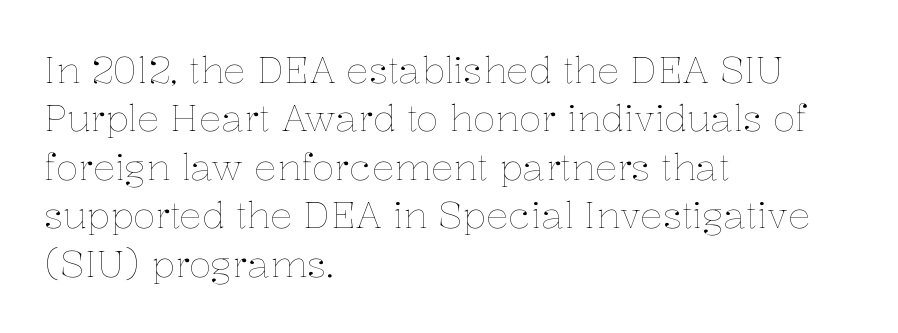
{"italic": "no", "bold": "no", "weight": "thin", "width": "normal", "stroke_contrast": "low", "x_height": "medium", "monospaced": "no", "underline": "no", "align": "left", "line_spacing": "normal", "line_spacing_ratio": 1.31, "letter_spacing": "normal", "letter_spacing_em": 0.0, "glyph_px": 37}
